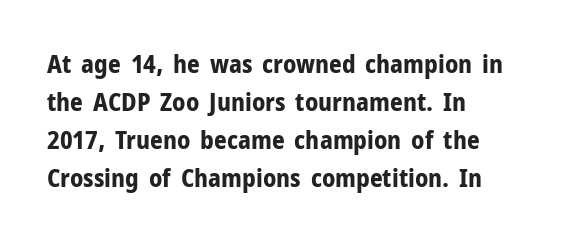
Leftover space on each line is placed entirely after the last word. Normally led — the rows are evenly, conventionally spaced. Type without underlining. Here the glyphs are tracked normally, forming tight word shapes.
